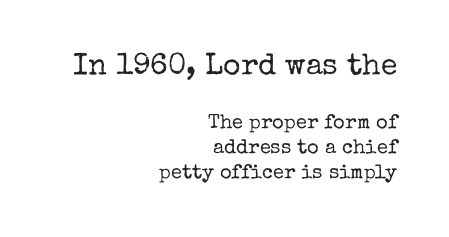
The passage shown is typed in a proportional face where columns would drift. The lines in this sample share a right terminus and differ only in where they begin. Leading matches the norm, producing a regular column. Stem width sits at or under what a default text font uses.
